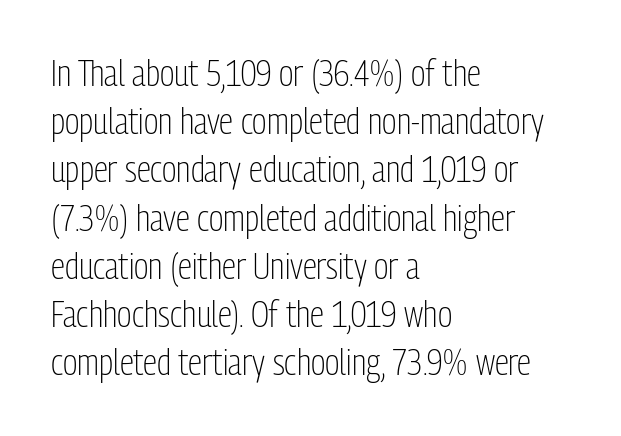
{"serif": "no", "italic": "no", "bold": "no", "weight": "light", "width": "condensed", "stroke_contrast": "low", "x_height": "medium", "monospaced": "no", "underline": "no", "align": "left", "line_spacing": "normal", "line_spacing_ratio": 1.34, "letter_spacing": "normal", "letter_spacing_em": 0.0, "glyph_px": 36}
